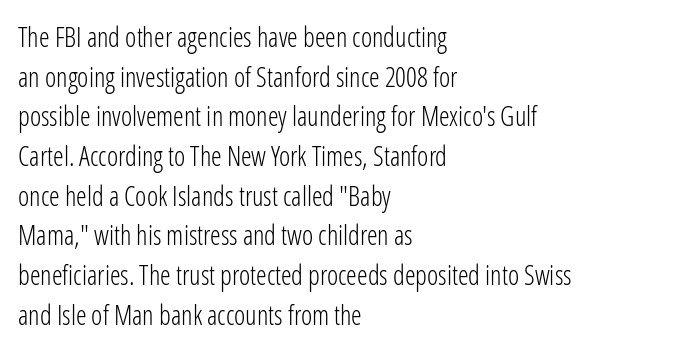
Notice how descenders clear the ascenders below comfortably — that's standard leading. Inter-character spacing is left at the font's built-in metrics. Bare-footed words on every line. The strokes are not fattened; the text isn't bold. A student would call this left alignment; a typographer would say flush left, rag right.
